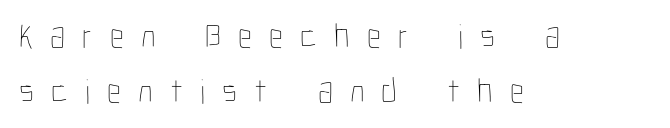
The image shows 35 px thin, condensed type, upright; set left-aligned, normal line spacing (1.56x), unusually wide letter spacing (+0.49 em), not underlined; low stroke contrast and a medium x-height.
